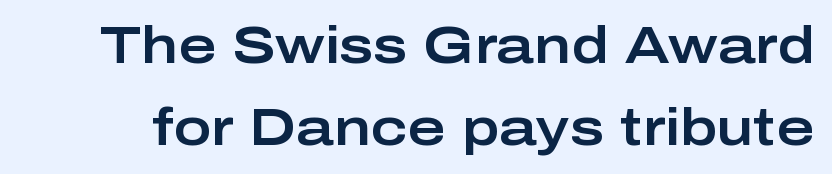
The image shows 51 px wide sans-serif type, upright; set normal line spacing (1.6x), normal letter spacing, not underlined; low stroke contrast and a medium x-height.
